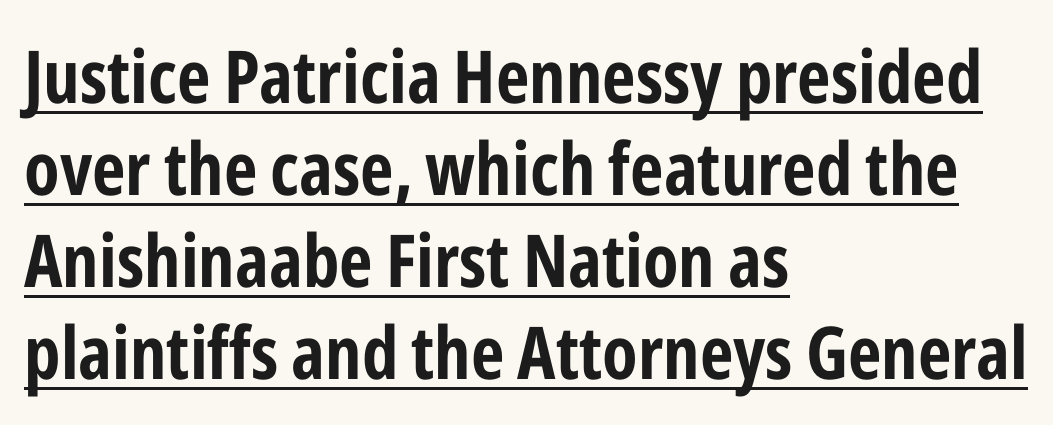
Each letter keeps its own natural width here, so spacing adapts to shape. The type family on display is of the sans-serif kind. What's the leading like? Ordinary, nothing unusual. The typesetter has applied underlining to the passage shown. No extra tracking has been applied to these lines.
